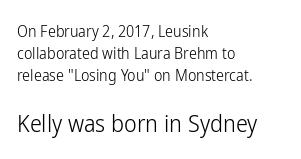
The image shows 24 px text type, upright; set left-aligned, normal line spacing (1.38x), normal letter spacing, not underlined; the second (bottom) block is 1.5x larger.
